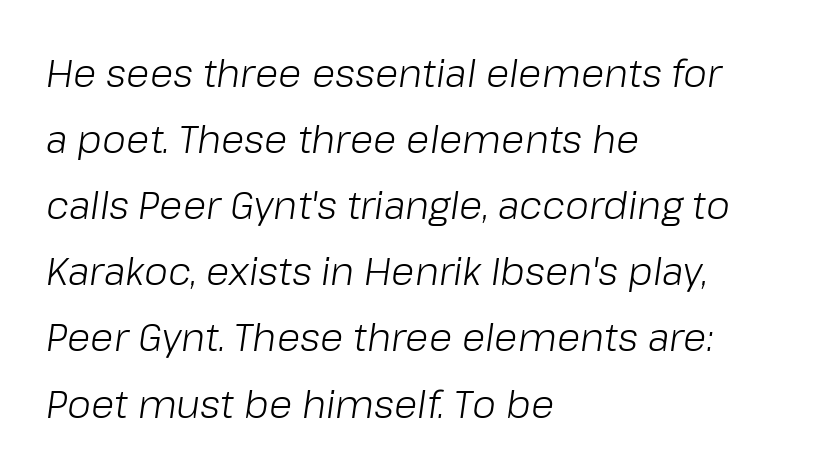
{"italic": "yes", "lean": "right", "slant_degrees": 8, "bold": "no", "weight": "light", "width": "normal", "stroke_contrast": "low", "x_height": "medium", "monospaced": "no", "underline": "no", "align": "left", "line_spacing_ratio": 1.74, "letter_spacing": "normal", "letter_spacing_em": 0.0, "glyph_px": 38}
